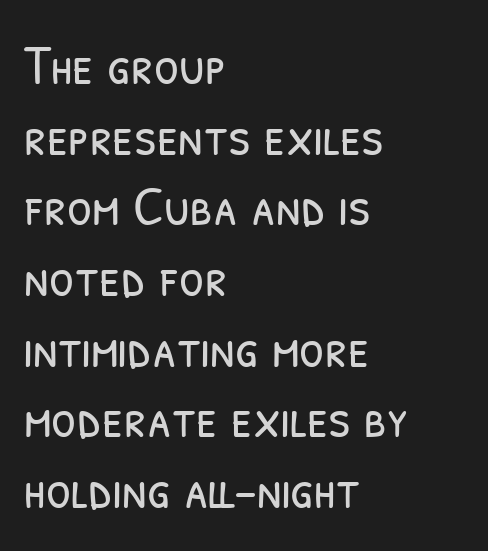
Q: Is the text bold? A: No.
Q: Is the typeface a serif or a sans-serif typeface? A: Sans-serif.
Q: Is the text underlined? A: No.
Q: How is the paragraph aligned? A: Left-aligned.
Q: Is the spacing between letters normal or unusually wide? A: Normal.
Q: Width (condensed, normal, or wide)? A: Condensed.
Q: Stroke contrast? A: Low.
Q: x-height? A: Medium.
Q: Monospaced? A: No.
